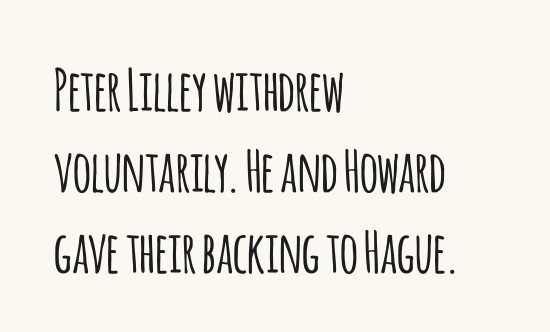
Each new line begins a customary step beneath the previous one. The type family on display is of the sans-serif kind. The gap between lines stays unmarked. The setting favours the left margin, as ordinary paragraphs usually do. Note the varied advance widths — an 'i' is clearly narrower than an 'm'.
